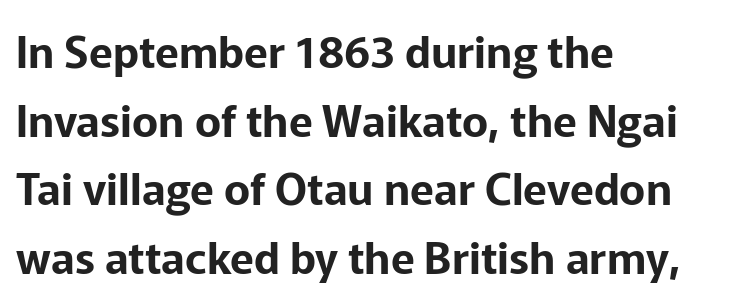
Q: Is the text italic (slanted)? A: No, it is upright.
Q: Is the typeface a serif or a sans-serif typeface? A: Sans-serif.
Q: Is the text underlined? A: No.
Q: How is the paragraph aligned? A: Left-aligned.
Q: Is the spacing between letters normal or unusually wide? A: Normal.
Q: Is the spacing between lines tight, normal or loose? A: Normal.
Q: Width (condensed, normal, or wide)? A: Normal.
Q: Stroke contrast? A: Low.
Q: x-height? A: Medium.
Q: Monospaced? A: No.
